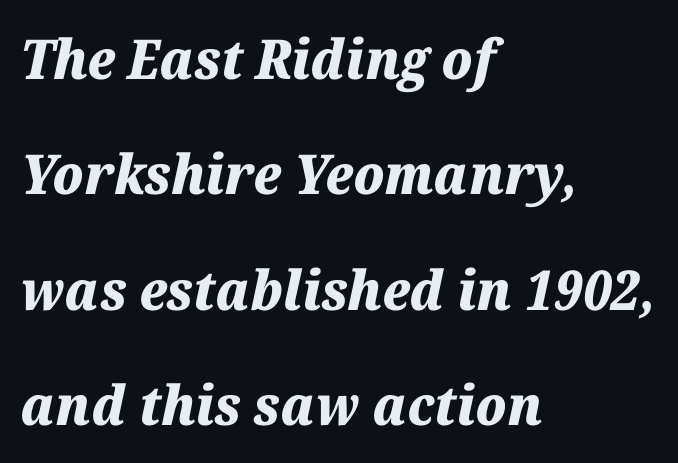
Default kerning and tracking; the words read as compact shapes. Does the copy run flush right? No — it runs flush left. Stroke thickness is high; the sample reads as a true bold. In terms of leading, this rendering errs on the spacious side. A bare baseline throughout the passage. The face used here has a pronounced slope to its letters.
